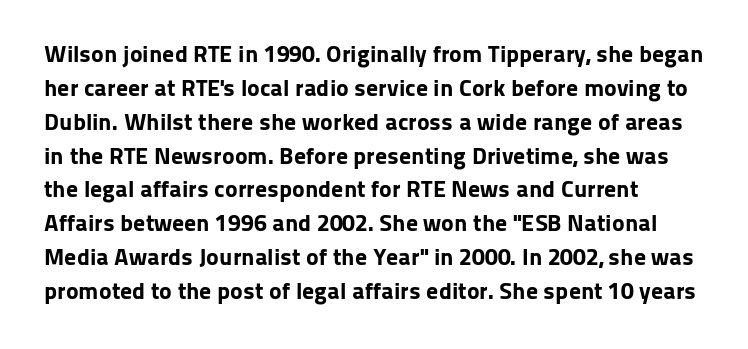
{"italic": "no", "bold": "yes", "underline": "no", "line_spacing": "normal", "line_spacing_ratio": 1.41, "letter_spacing": "normal", "letter_spacing_em": 0.0, "glyph_px": 24}
